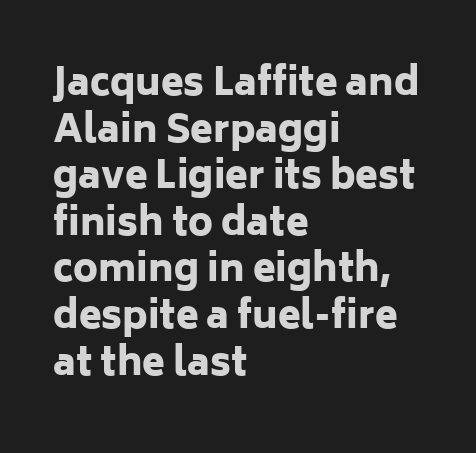
Q: Is the text bold? A: Yes.
Q: Is the text italic (slanted)? A: No, it is upright.
Q: Is the typeface a serif or a sans-serif typeface? A: Sans-serif.
Q: Is the text underlined? A: No.
Q: How is the paragraph aligned? A: Left-aligned.
Q: Is the spacing between letters normal or unusually wide? A: Normal.
Q: Is the spacing between lines tight, normal or loose? A: Normal.
Q: Width (condensed, normal, or wide)? A: Normal.
Q: Stroke contrast? A: Low.
Q: x-height? A: Medium.
Q: Monospaced? A: No.
